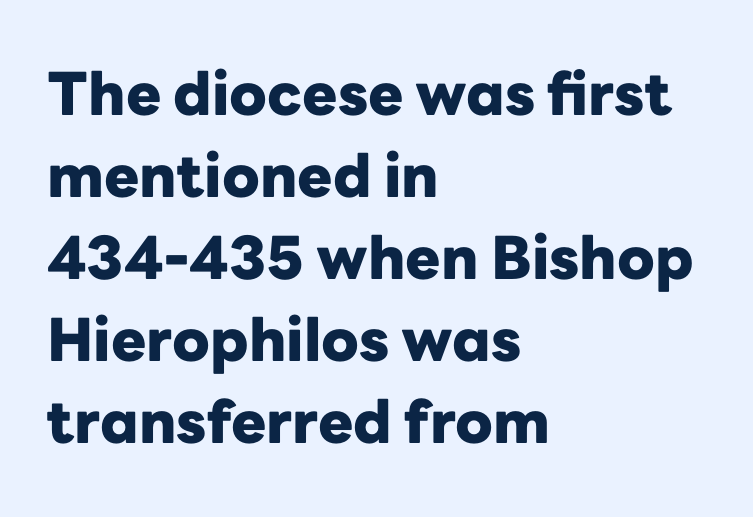
Rows of type keep a routine distance in the vertical direction. These lines stack with their left ends in a neat column. These lines keep a tight, regular rhythm from letter to letter. Stroke thickness is high; the sample reads as a true bold. The characters display no serif detailing; their extremities are plain.
